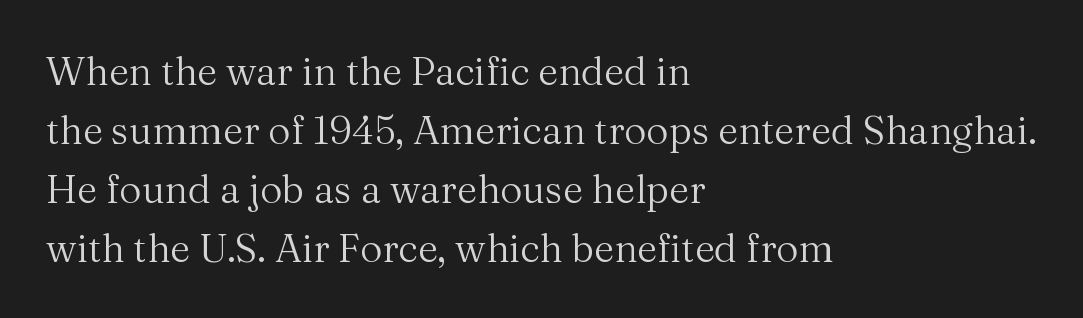
Q: Is the text bold? A: No.
Q: Is the text italic (slanted)? A: No, it is upright.
Q: Is the typeface a serif or a sans-serif typeface? A: Serif.
Q: Is the text underlined? A: No.
Q: How is the paragraph aligned? A: Left-aligned.
Q: Is the spacing between letters normal or unusually wide? A: Normal.
Q: Is the spacing between lines tight, normal or loose? A: Normal.
Q: Width (condensed, normal, or wide)? A: Normal.
Q: Stroke contrast? A: Medium.
Q: x-height? A: Medium.
Q: Monospaced? A: No.
